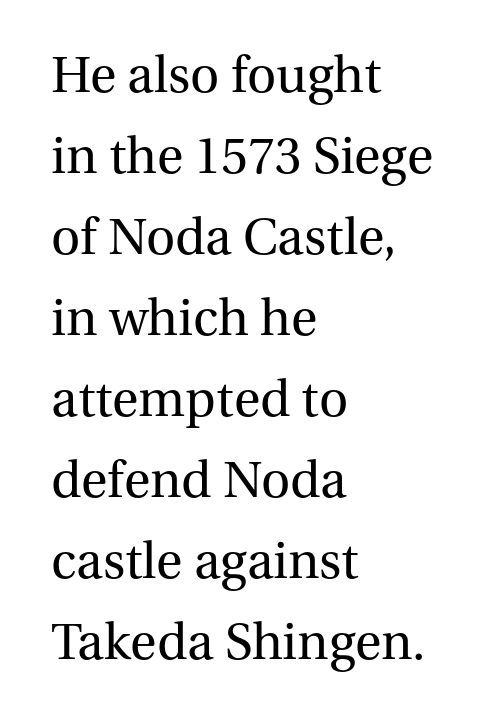
Q: Is the text bold? A: No.
Q: Is the text italic (slanted)? A: No, it is upright.
Q: Is the typeface a serif or a sans-serif typeface? A: Serif.
Q: Is the text underlined? A: No.
Q: How is the paragraph aligned? A: Left-aligned.
Q: Is the spacing between letters normal or unusually wide? A: Normal.
Q: Is the spacing between lines tight, normal or loose? A: Normal.
Q: Width (condensed, normal, or wide)? A: Normal.
Q: Stroke contrast? A: Medium.
Q: x-height? A: Medium.
Q: Monospaced? A: No.
